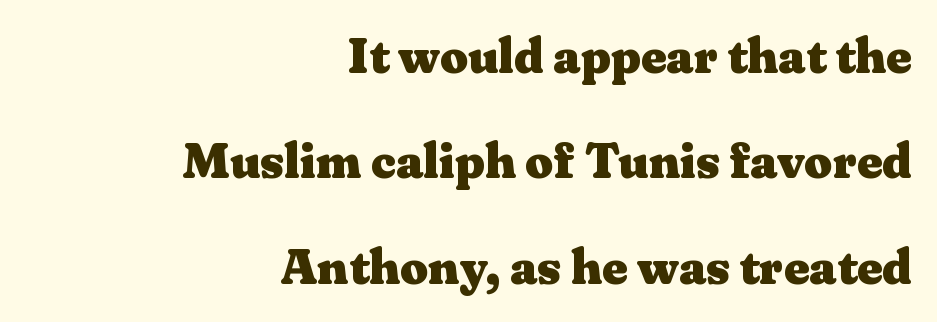
Q: Is the text bold? A: Yes.
Q: Is the text italic (slanted)? A: No, it is upright.
Q: Is the typeface a serif or a sans-serif typeface? A: Serif.
Q: Is the text underlined? A: No.
Q: How is the paragraph aligned? A: Right-aligned.
Q: Is the spacing between letters normal or unusually wide? A: Normal.
Q: Is the spacing between lines tight, normal or loose? A: Loose.
Q: Width (condensed, normal, or wide)? A: Wide.
Q: Stroke contrast? A: Medium.
Q: x-height? A: Medium.
Q: Monospaced? A: No.
